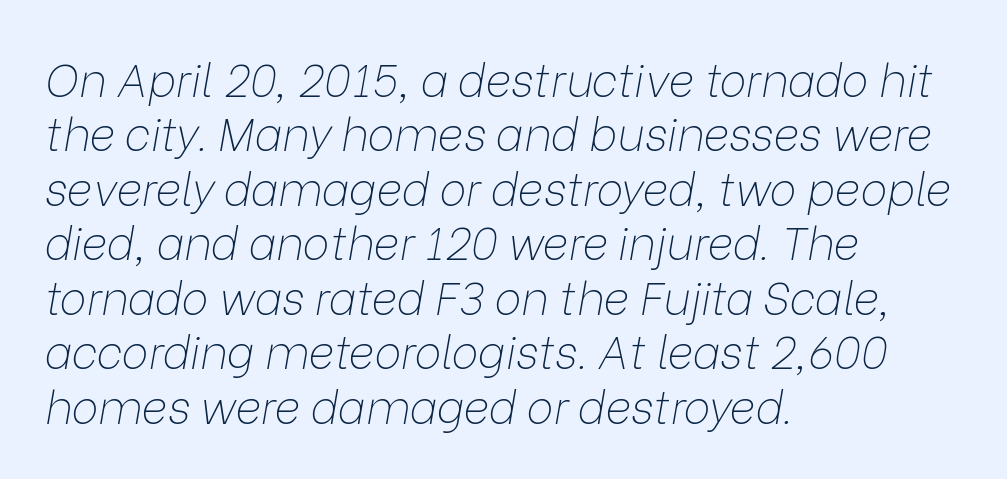
{"italic": "yes", "lean": "right", "slant_degrees": 9, "bold": "no", "weight": "thin", "width": "normal", "stroke_contrast": "low", "x_height": "medium", "monospaced": "no", "underline": "no", "align": "left", "line_spacing_ratio": 1.21, "letter_spacing": "normal", "letter_spacing_em": 0.0, "glyph_px": 45}
